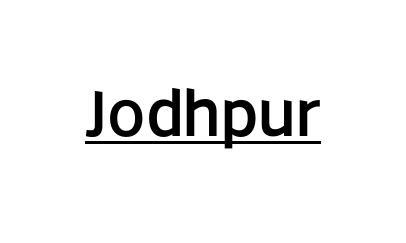
Q: Is the text italic (slanted)? A: No, it is upright.
Q: Is the typeface a serif or a sans-serif typeface? A: Sans-serif.
Q: Is the text underlined? A: Yes.
Q: Is the spacing between letters normal or unusually wide? A: Normal.
Q: Width (condensed, normal, or wide)? A: Normal.
Q: Stroke contrast? A: Low.
Q: x-height? A: Large.
Q: Monospaced? A: No.
